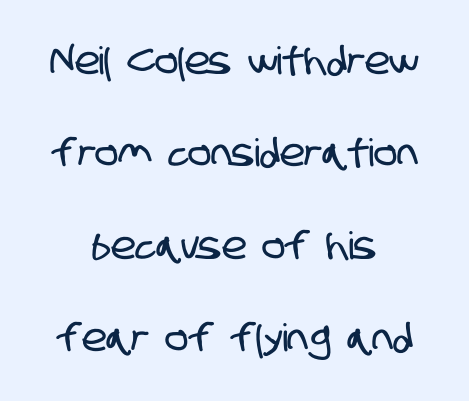
Q: Is the typeface a serif or a sans-serif typeface? A: Sans-serif.
Q: Is the text underlined? A: No.
Q: How is the paragraph aligned? A: Centered.
Q: Is the spacing between letters normal or unusually wide? A: Normal.
Q: Is the spacing between lines tight, normal or loose? A: Loose.
Q: Width (condensed, normal, or wide)? A: Condensed.
Q: Stroke contrast? A: Low.
Q: x-height? A: Large.
Q: Monospaced? A: No.
